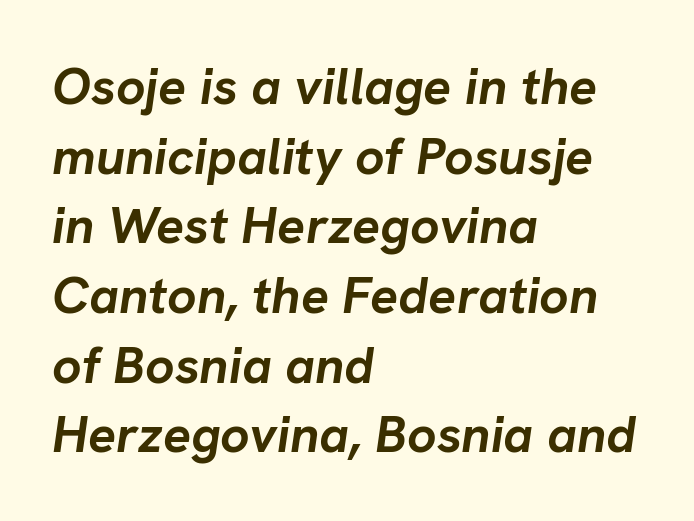
{"italic": "yes", "lean": "right", "slant_degrees": 8, "bold": "yes", "weight": "semibold", "width": "normal", "stroke_contrast": "low", "x_height": "medium", "monospaced": "no", "underline": "no", "align": "left", "line_spacing": "normal", "line_spacing_ratio": 1.34, "letter_spacing": "normal", "letter_spacing_em": 0.0, "glyph_px": 52}
